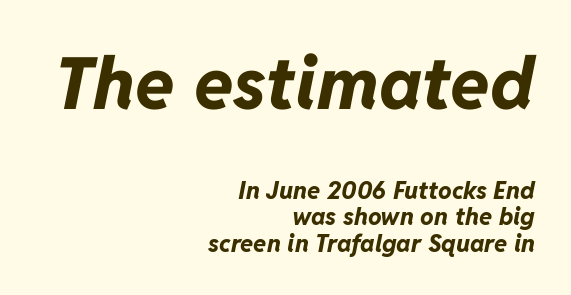
Look at the glyph heights: the upper group is clearly the bigger setting. Each new line begins almost immediately beneath the previous one. The passage shown has conventional tracking throughout. An italicized treatment has been applied to the whole sample. Bare-footed words on every line. Pretty heavy lettering here — definitely bold.
